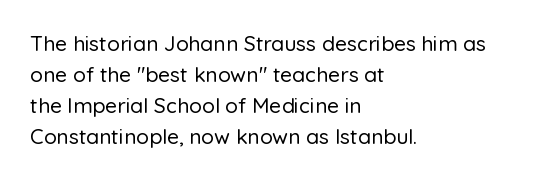
{"italic": "no", "underline": "no", "align": "left", "line_spacing": "normal", "line_spacing_ratio": 1.48, "letter_spacing": "normal", "letter_spacing_em": 0.0, "glyph_px": 21}
